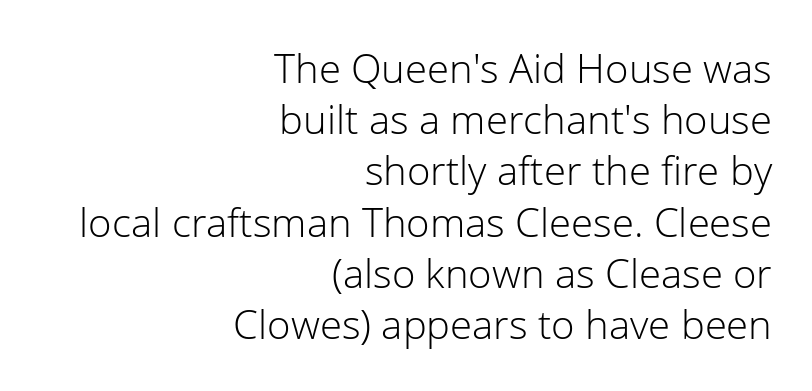
{"serif": "no", "italic": "no", "bold": "no", "weight": "light", "width": "normal", "stroke_contrast": "low", "x_height": "medium", "monospaced": "no", "underline": "no", "align": "right", "line_spacing": "normal", "line_spacing_ratio": 1.28, "letter_spacing": "normal", "letter_spacing_em": 0.0, "glyph_px": 40}
